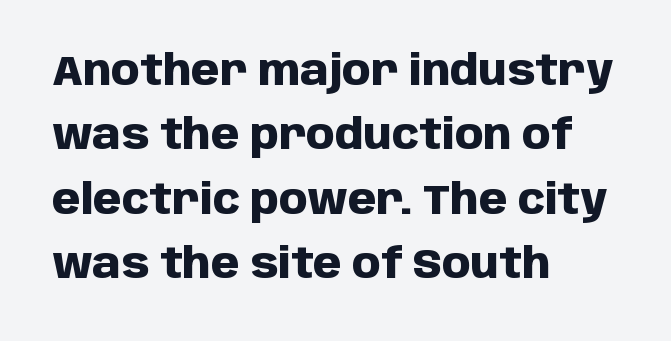
A classic flush-left, rag-right setting is used for this passage. Proportional: the letters do not fall into vertical columns. Compared with typical paragraphs, the rows here are spaced about the same. Heft: maximum for text — a bold. This sample uses a sans-serif face.
